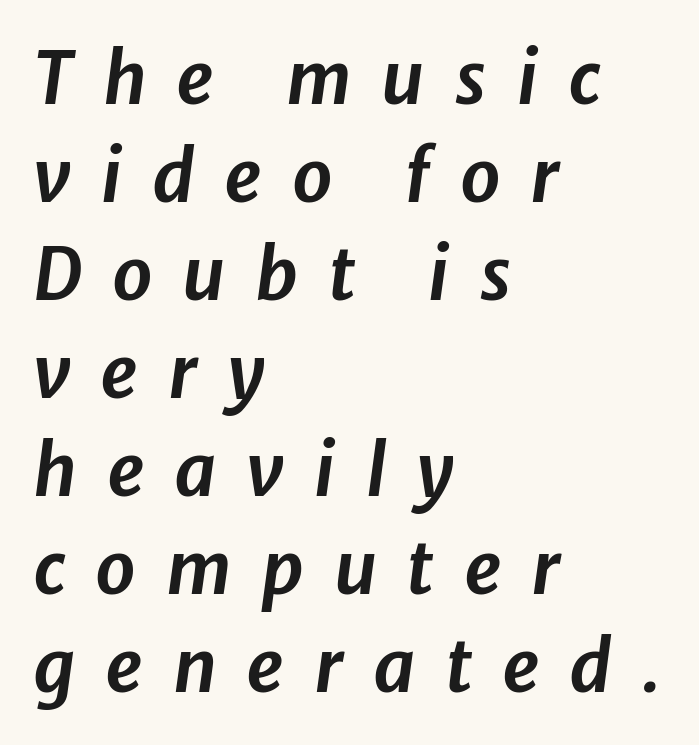
This sample uses expanded letter spacing, leaving extra air between glyphs. Slant detected: the letters are inclined. Decoration check: the copy has no underline. This sample keeps an unexceptional amount of space between lines. Looks like regular typesetting: each glyph gets only the width it needs.
